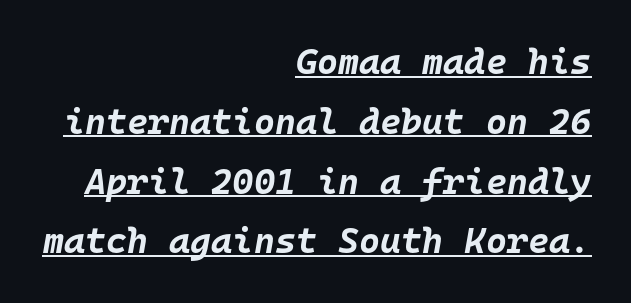
The image shows 36 px bold type, italic (leaning right), monospaced; set right-aligned, normal line spacing (1.66x), normal letter spacing, underlined; low stroke contrast and a large x-height.
